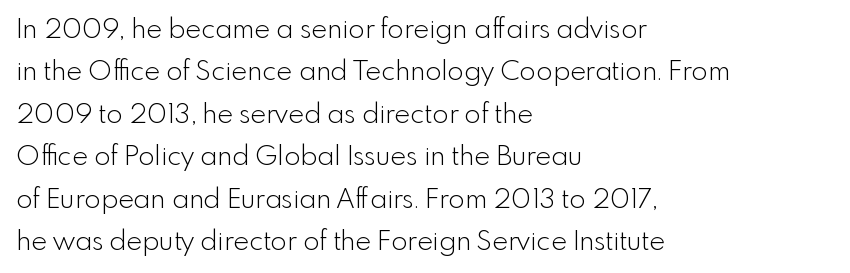
{"italic": "no", "bold": "no", "underline": "no", "align": "left", "line_spacing": "normal", "line_spacing_ratio": 1.57, "letter_spacing": "normal", "letter_spacing_em": 0.0, "glyph_px": 27}
